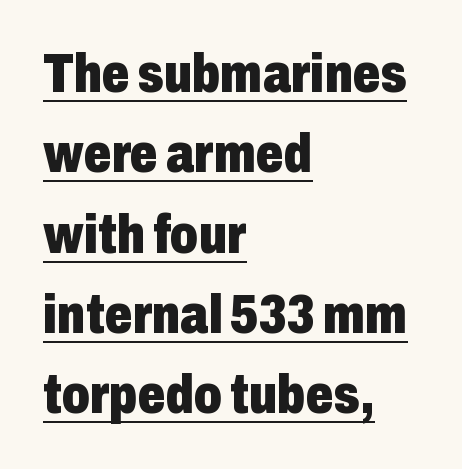
The letters sit at their default tracking, neither squeezed nor spread. Glance below the letters and you will spot a drawn line. Here the designer chose a conventional face with non-uniform glyph widths. These words are printed bold, with thick strokes throughout.
